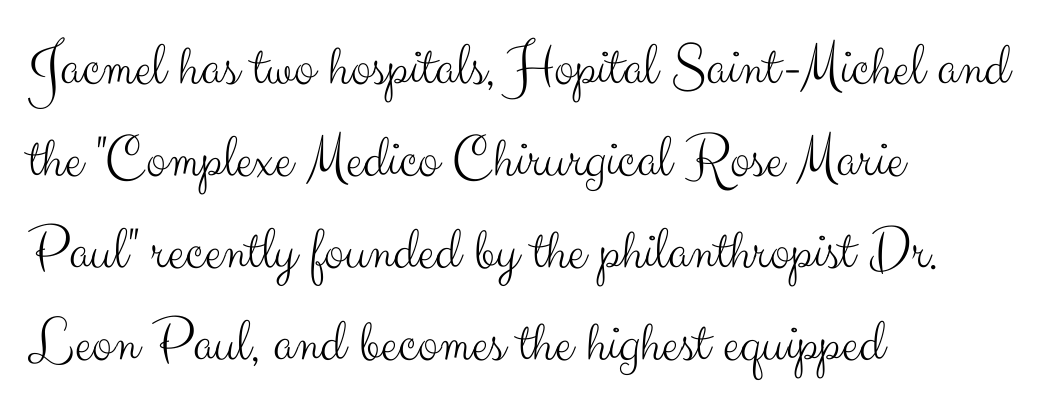
Q: Is the text bold? A: No.
Q: Is the text italic (slanted)? A: Yes.
Q: Is the typeface a serif or a sans-serif typeface? A: Sans-serif.
Q: Is the text underlined? A: No.
Q: How is the paragraph aligned? A: Left-aligned.
Q: Is the spacing between letters normal or unusually wide? A: Normal.
Q: Is the spacing between lines tight, normal or loose? A: Normal.
Q: Width (condensed, normal, or wide)? A: Normal.
Q: Stroke contrast? A: Medium.
Q: x-height? A: Small.
Q: Monospaced? A: No.
